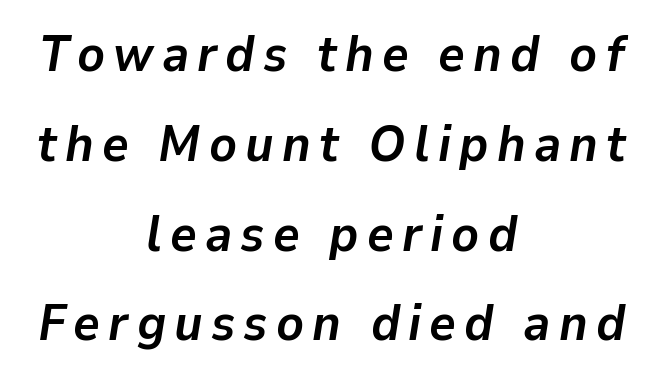
{"italic": "yes", "lean": "right", "slant_degrees": 9, "bold": "yes", "weight": "semibold", "width": "normal", "stroke_contrast": "low", "x_height": "medium", "monospaced": "no", "underline": "no", "align": "center", "line_spacing_ratio": 1.76, "glyph_px": 51}
